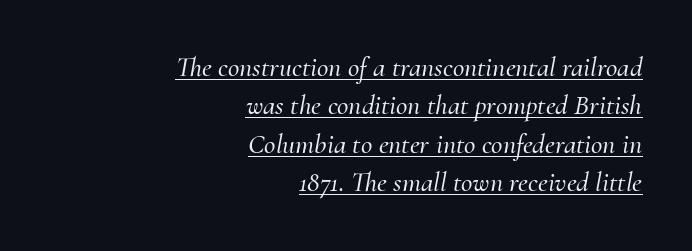
{"serif": "yes", "italic": "yes", "lean": "right", "slant_degrees": 10, "width": "normal", "stroke_contrast": "medium", "x_height": "small", "monospaced": "no", "underline": "yes", "align": "right", "line_spacing": "normal", "line_spacing_ratio": 1.37, "letter_spacing": "normal", "letter_spacing_em": 0.0, "glyph_px": 28}
